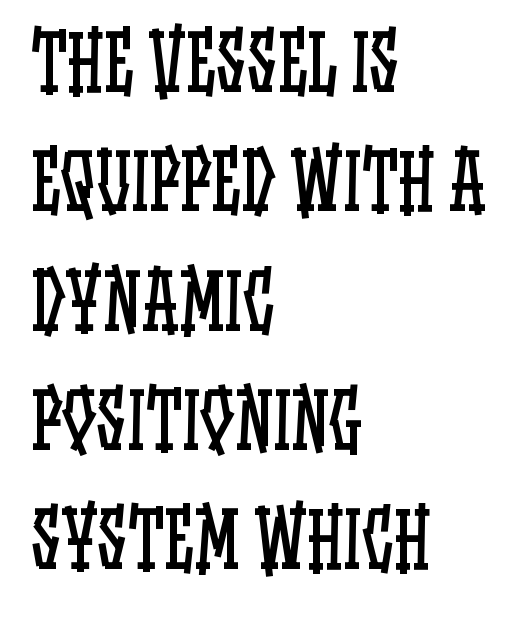
The image shows 76 px regular-weight, condensed type, upright; set left-aligned, normal line spacing (1.57x), normal letter spacing, not underlined; low stroke contrast and a large x-height.
